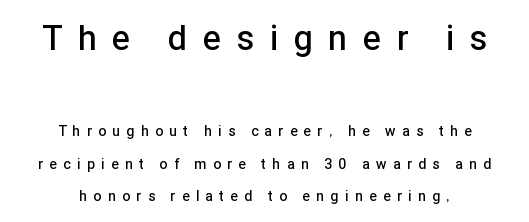
Summary of vertical rhythm: relaxed, with wide interline spacing. Size hierarchy here favors the leading block over the trailing one. The passage shown is typed in a proportional face where columns would drift. Visually the block forms a symmetrical silhouette, jagged on both flanks. I'd describe the lettering as semibold — firm but not a full bold. A sans-serif font was chosen for this passage.
